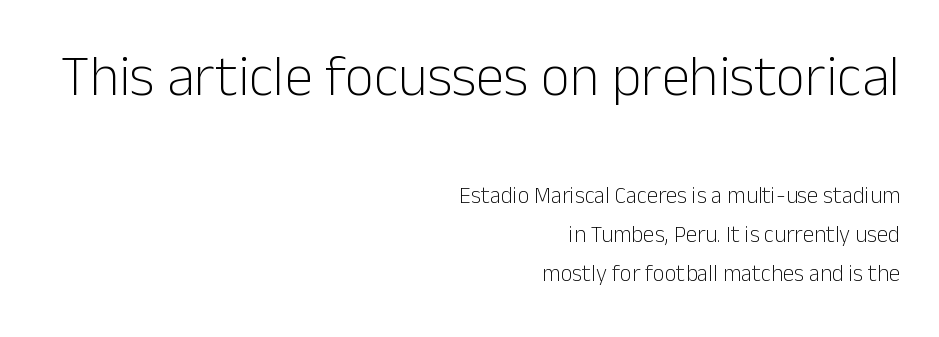
The image shows 57 px light sans-serif type, upright; set right-aligned, normal line spacing (1.68x), normal letter spacing, not underlined; the first (top) block is 2.48x larger; low stroke contrast and a medium x-height.
